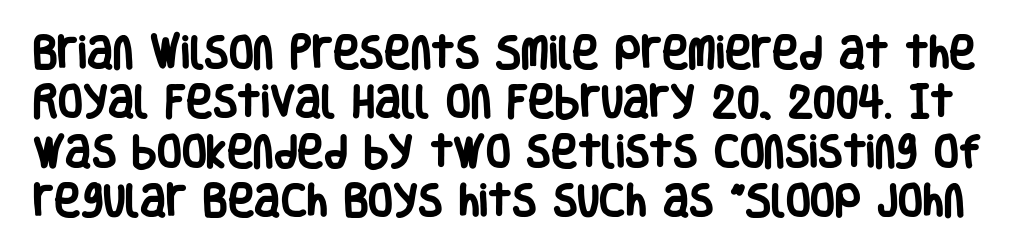
Q: Is the text bold? A: Yes.
Q: Is the text italic (slanted)? A: No, it is upright.
Q: Is the typeface a serif or a sans-serif typeface? A: Sans-serif.
Q: Is the text underlined? A: No.
Q: Is the spacing between letters normal or unusually wide? A: Normal.
Q: Is the spacing between lines tight, normal or loose? A: Normal.
Q: Width (condensed, normal, or wide)? A: Condensed.
Q: Stroke contrast? A: Low.
Q: x-height? A: Large.
Q: Monospaced? A: No.
